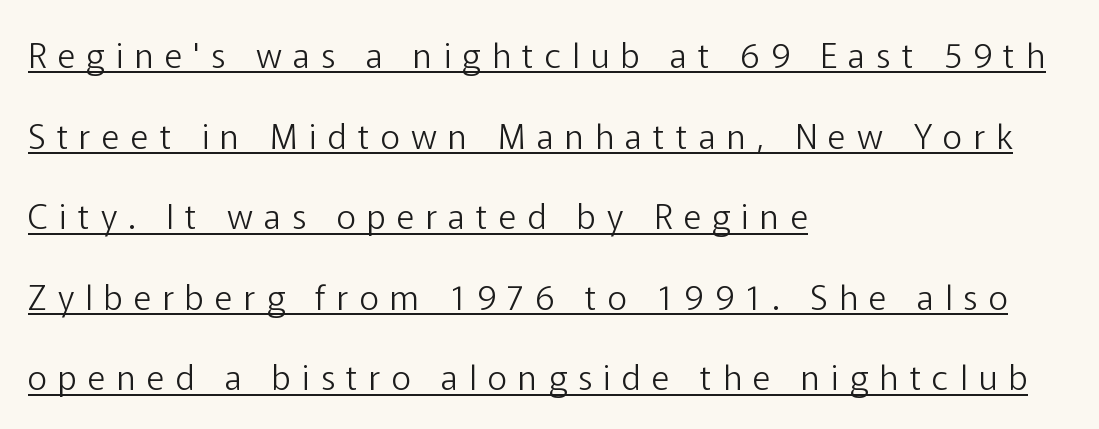
The image shows 34 px light sans-serif type, upright; set left-aligned, loose line spacing (2.37x), unusually wide letter spacing (+0.33 em), underlined; low stroke contrast and a medium x-height.
